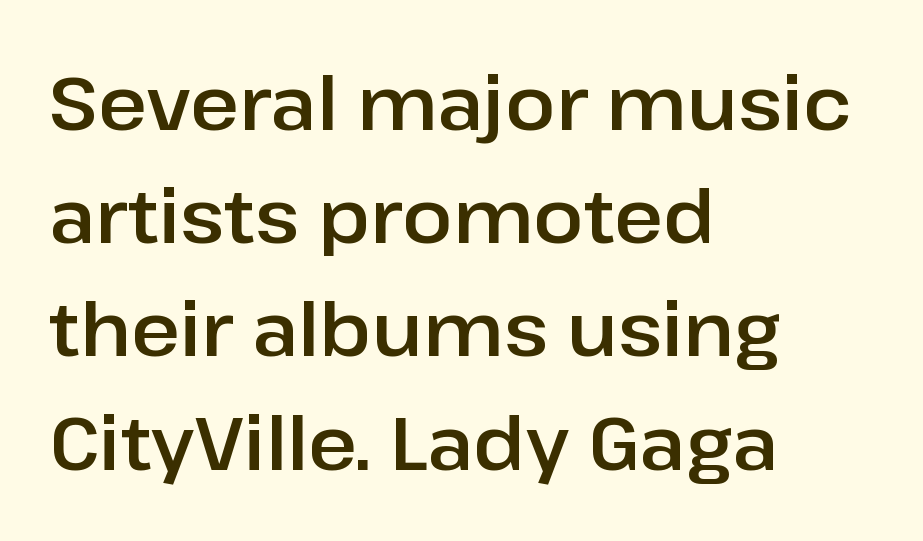
{"serif": "no", "italic": "no", "width": "normal", "stroke_contrast": "low", "x_height": "medium", "monospaced": "no", "underline": "no", "align": "left", "line_spacing": "normal", "line_spacing_ratio": 1.51, "letter_spacing": "normal", "letter_spacing_em": 0.0, "glyph_px": 75}
